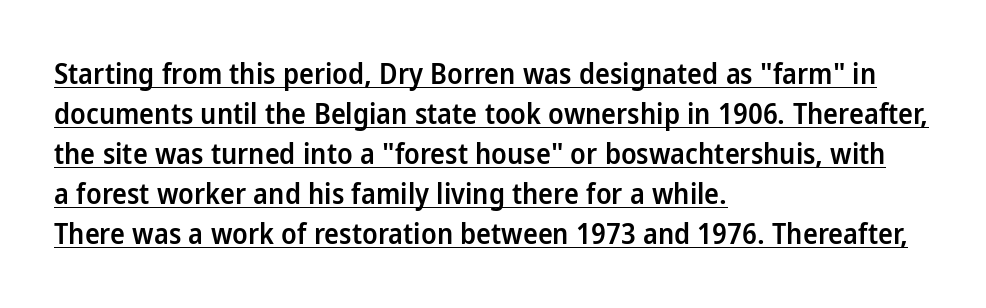
The image shows 28 px semibold sans-serif type, upright; set left-aligned, normal line spacing (1.43x), normal letter spacing, underlined; low stroke contrast and a medium x-height.
